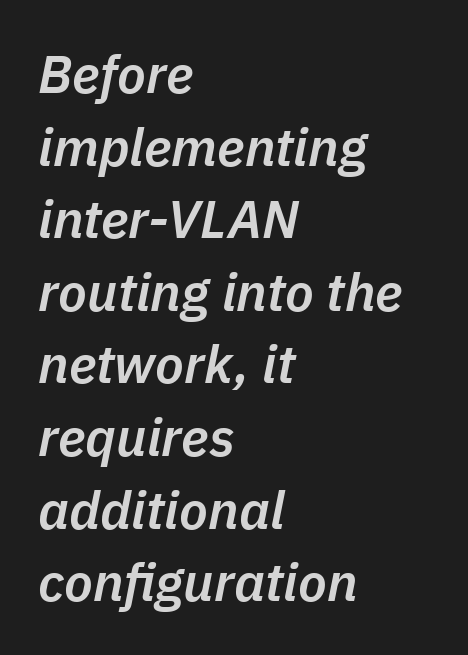
Q: Is the text bold? A: Semi-bold.
Q: Is the text italic (slanted)? A: Yes, it leans right by about 11 degrees.
Q: Is the text underlined? A: No.
Q: How is the paragraph aligned? A: Left-aligned.
Q: Is the spacing between letters normal or unusually wide? A: Normal.
Q: Is the spacing between lines tight, normal or loose? A: Normal.
Q: Width (condensed, normal, or wide)? A: Normal.
Q: Stroke contrast? A: Low.
Q: x-height? A: Medium.
Q: Monospaced? A: No.
